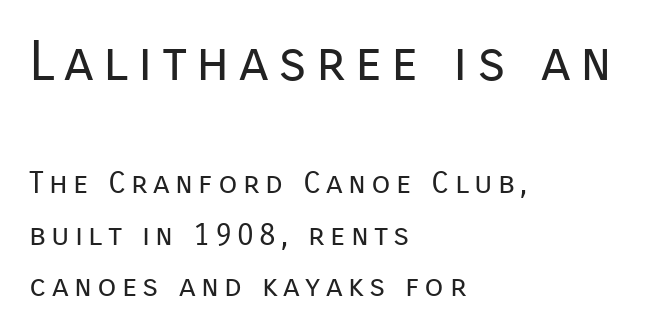
A typesetter would mark this as roman, not italic. Does the type have serifs? No, each stem ends abruptly. The face used here appears at its bigger size in the upper chunk. Compared with a typical body face, this is equally light or lighter still. Letters rest on an invisible, unmarked baseline.
